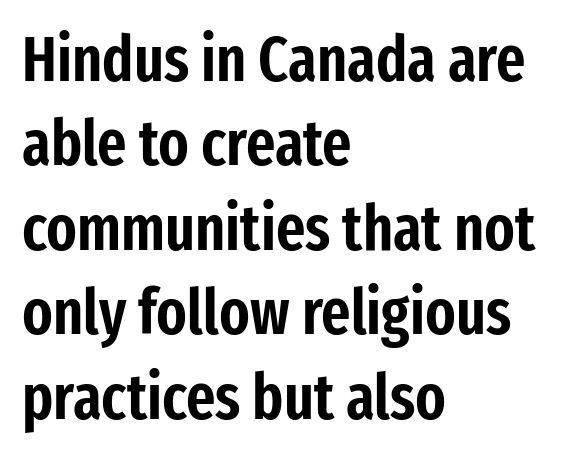
The image shows 63 px condensed sans-serif type, upright; set left-aligned, normal line spacing (1.34x), normal letter spacing, not underlined; low stroke contrast and a medium x-height.
